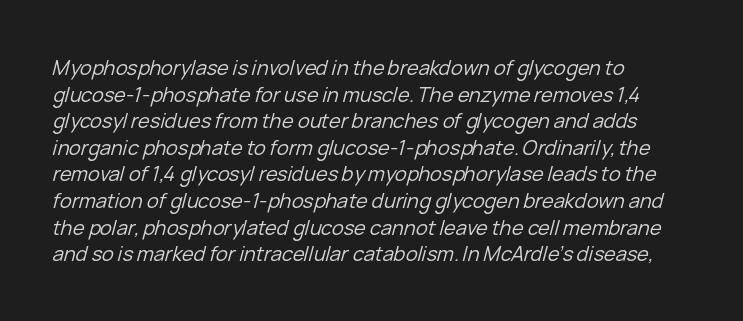
Q: Is the text bold? A: No.
Q: Is the text italic (slanted)? A: Yes, it leans right by about 15 degrees.
Q: Is the text underlined? A: No.
Q: How is the paragraph aligned? A: Left-aligned.
Q: Is the spacing between letters normal or unusually wide? A: Normal.
Q: Is the spacing between lines tight, normal or loose? A: Normal.
